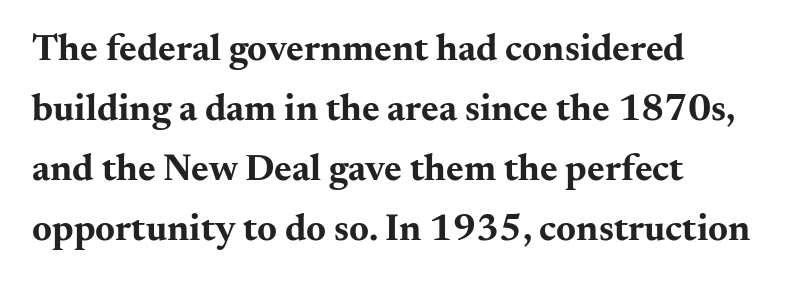
In CSS terms this would be text-align: left. These lines keep a tight, regular rhythm from letter to letter. The strip under each line holds only bare page. These lines sit exactly where default settings would place them.
